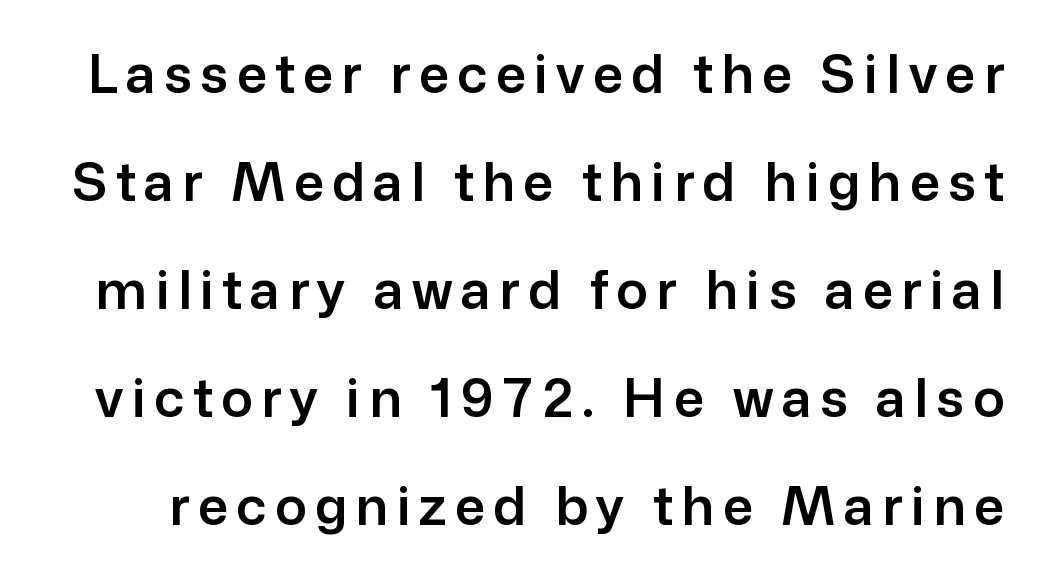
Q: Is the text italic (slanted)? A: No, it is upright.
Q: Is the typeface a serif or a sans-serif typeface? A: Sans-serif.
Q: Is the text underlined? A: No.
Q: Is the spacing between lines tight, normal or loose? A: Loose.
Q: Width (condensed, normal, or wide)? A: Normal.
Q: Stroke contrast? A: Low.
Q: x-height? A: Medium.
Q: Monospaced? A: No.
